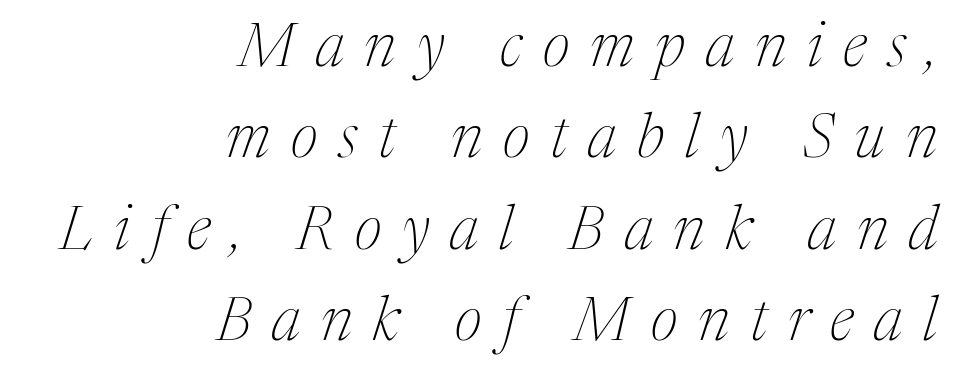
The image shows 61 px thin serif type, italic (leaning right); set right-aligned, normal line spacing (1.5x), unusually wide letter spacing (+0.34 em), not underlined; medium stroke contrast and a medium x-height.
